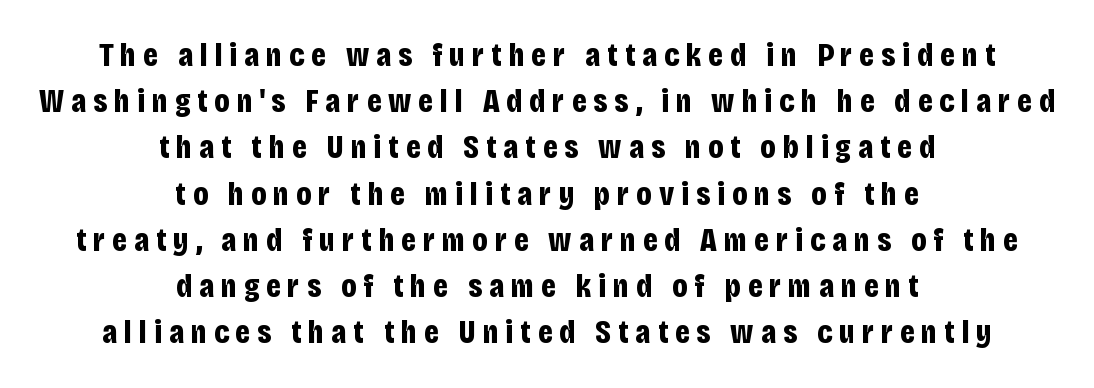
Q: Is the text bold? A: Yes.
Q: Is the text italic (slanted)? A: No, it is upright.
Q: Is the typeface a serif or a sans-serif typeface? A: Sans-serif.
Q: Is the text underlined? A: No.
Q: How is the paragraph aligned? A: Centered.
Q: Is the spacing between letters normal or unusually wide? A: Unusually wide.
Q: Is the spacing between lines tight, normal or loose? A: Normal.
Q: Width (condensed, normal, or wide)? A: Condensed.
Q: Stroke contrast? A: Low.
Q: x-height? A: Large.
Q: Monospaced? A: No.
